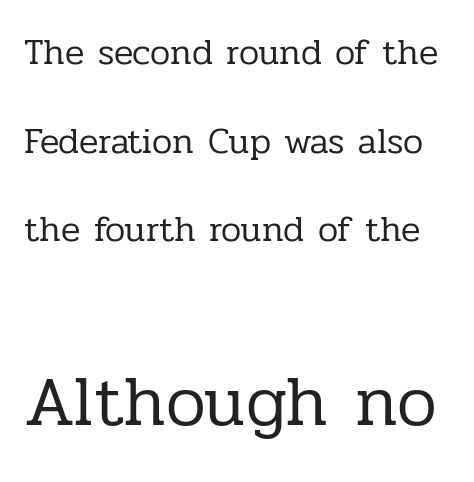
{"serif": "yes", "italic": "no", "bold": "no", "weight": "regular", "width": "normal", "stroke_contrast": "low", "x_height": "medium", "monospaced": "no", "underline": "no", "line_spacing": "loose", "line_spacing_ratio": 2.46, "letter_spacing": "normal", "letter_spacing_em": 0.0, "larger_block": "second", "size_ratio": 1.97, "glyph_px": 71}
